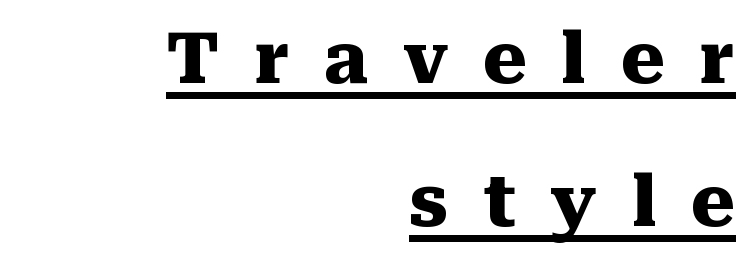
The image shows 70 px heavy serif type, upright; set right-aligned, loose line spacing (2.05x), unusually wide letter spacing (+0.49 em), underlined; medium stroke contrast and a medium x-height.
